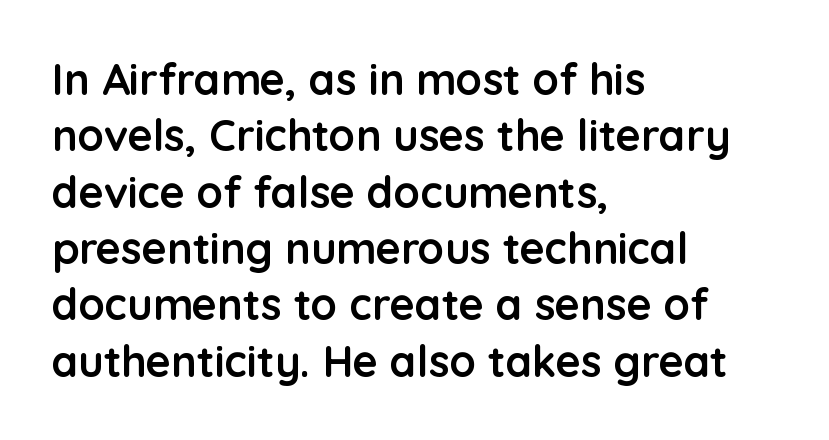
Q: Is the text bold? A: Yes.
Q: Is the text italic (slanted)? A: No, it is upright.
Q: Is the typeface a serif or a sans-serif typeface? A: Sans-serif.
Q: Is the text underlined? A: No.
Q: How is the paragraph aligned? A: Left-aligned.
Q: Is the spacing between letters normal or unusually wide? A: Normal.
Q: Is the spacing between lines tight, normal or loose? A: Normal.
Q: Width (condensed, normal, or wide)? A: Normal.
Q: Stroke contrast? A: Low.
Q: x-height? A: Medium.
Q: Monospaced? A: No.
